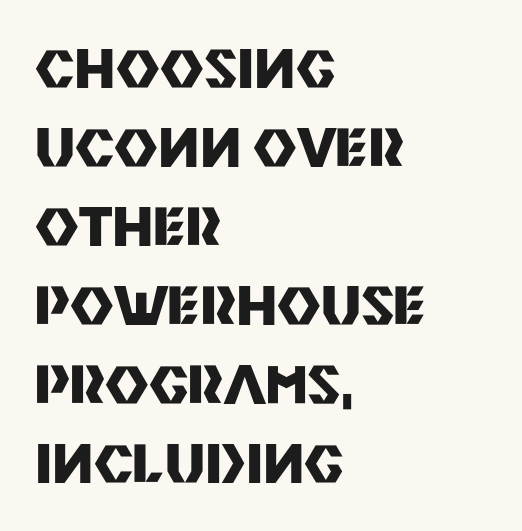
{"serif": "no", "italic": "no", "bold": "yes", "weight": "heavy", "width": "normal", "stroke_contrast": "medium", "x_height": "large", "monospaced": "no", "underline": "no", "align": "left", "line_spacing": "normal", "line_spacing_ratio": 1.49, "letter_spacing": "normal", "letter_spacing_em": 0.0, "glyph_px": 53}
